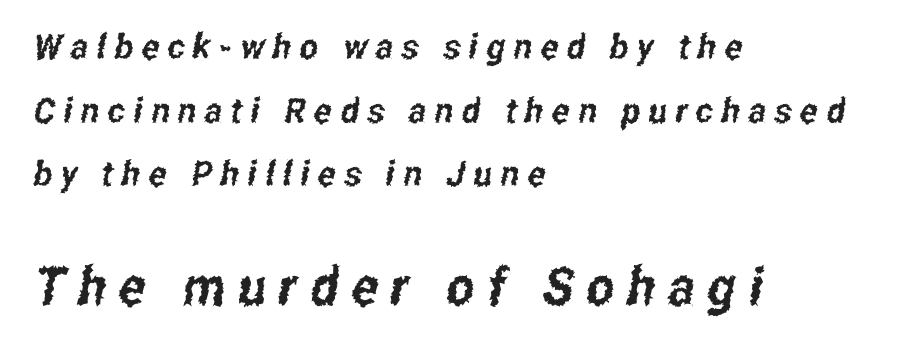
The image shows 53 px condensed sans-serif type; set left-aligned, line spacing 1.82x, unusually wide letter spacing (+0.24 em), not underlined; the second (bottom) block is 1.51x larger; low stroke contrast and a medium x-height.
